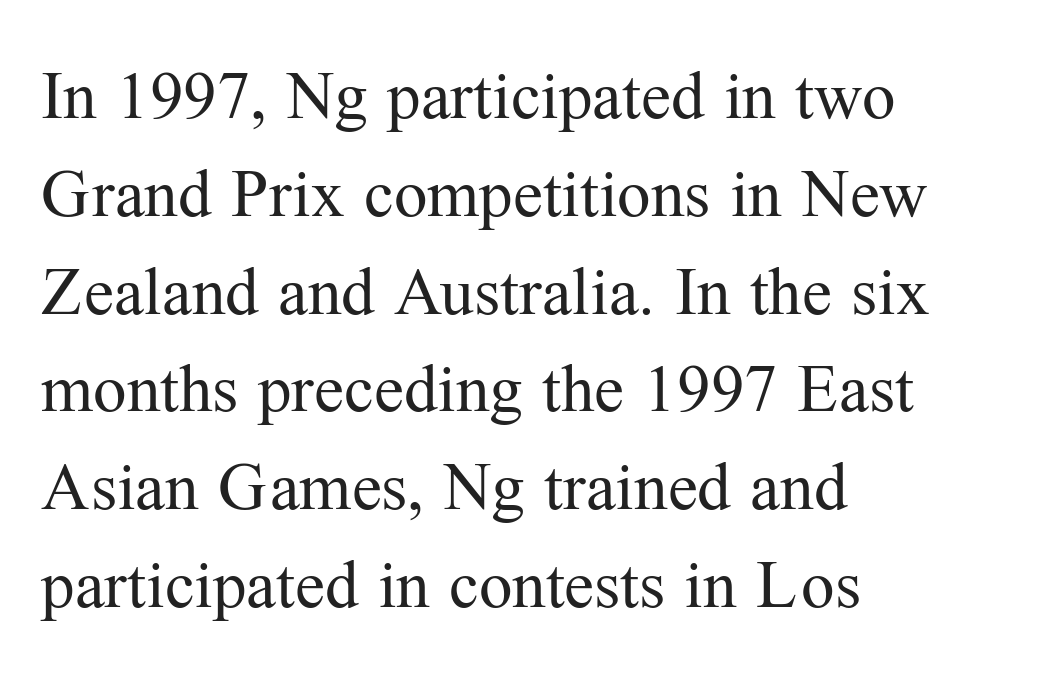
Q: Is the text bold? A: No.
Q: Is the text italic (slanted)? A: No, it is upright.
Q: Is the typeface a serif or a sans-serif typeface? A: Serif.
Q: Is the text underlined? A: No.
Q: How is the paragraph aligned? A: Left-aligned.
Q: Is the spacing between letters normal or unusually wide? A: Normal.
Q: Is the spacing between lines tight, normal or loose? A: Normal.
Q: Width (condensed, normal, or wide)? A: Normal.
Q: Stroke contrast? A: Medium.
Q: x-height? A: Medium.
Q: Monospaced? A: No.
